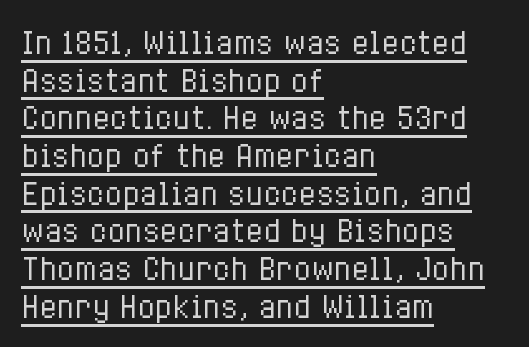
The image shows 29 px regular-weight, condensed type, upright; set left-aligned, normal line spacing (1.3x), normal letter spacing, underlined; low stroke contrast and a medium x-height.
